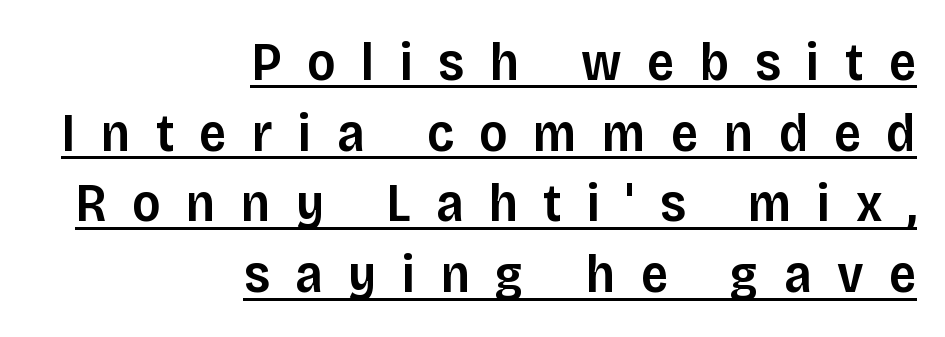
The image shows 54 px semibold sans-serif type, upright; set right-aligned, normal line spacing (1.31x), unusually wide letter spacing (+0.47 em), underlined; low stroke contrast and a large x-height.
